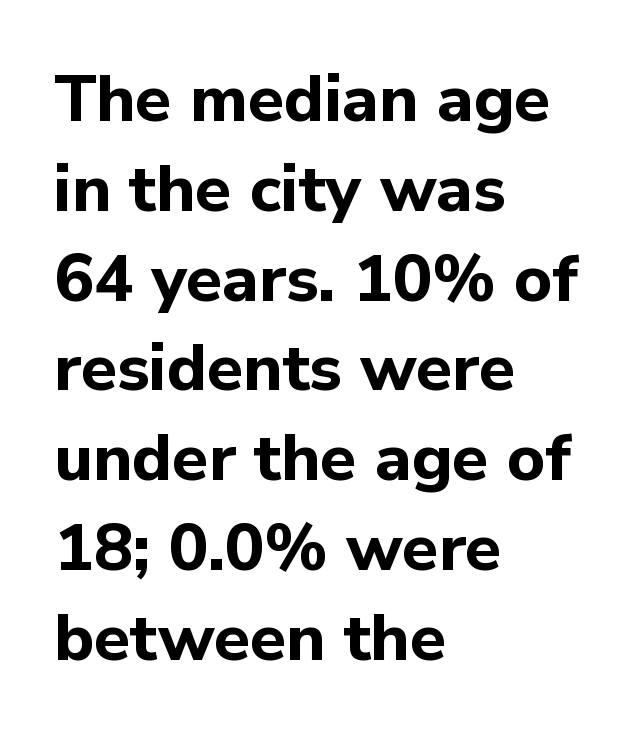
The image shows 66 px bold sans-serif type, upright; set left-aligned, normal line spacing (1.36x), normal letter spacing, not underlined; low stroke contrast and a medium x-height.
